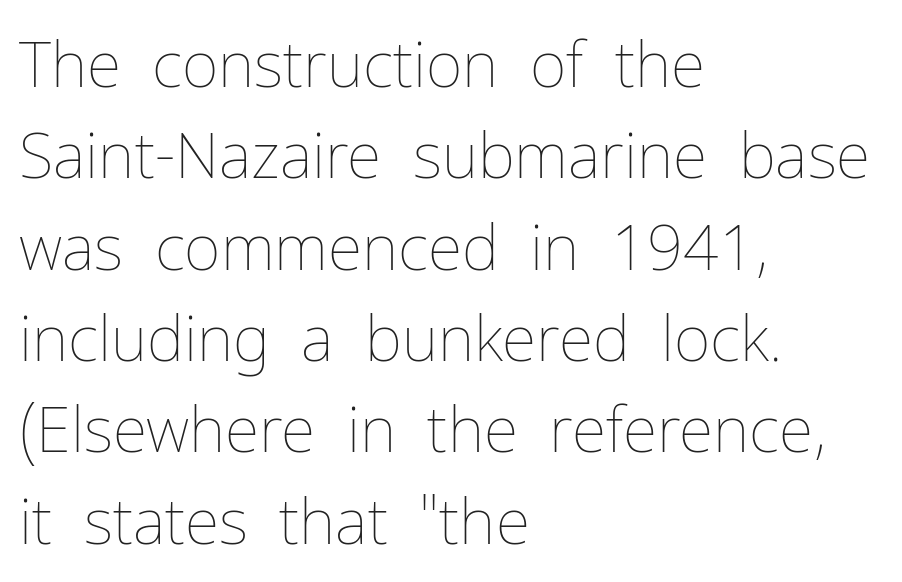
No letter is thick-stroked: the sample isn't bold. The space between consecutive lines is moderate. This rendering features lettering with no underline. There is no visible air inserted between adjacent glyphs.
